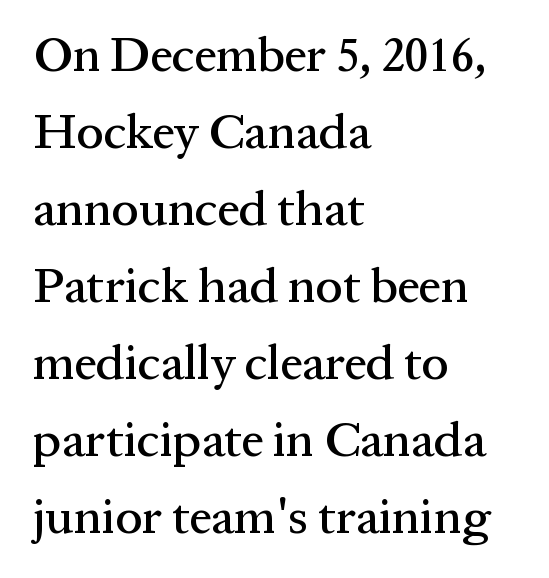
Q: Is the text italic (slanted)? A: No, it is upright.
Q: Is the typeface a serif or a sans-serif typeface? A: Serif.
Q: Is the text underlined? A: No.
Q: How is the paragraph aligned? A: Left-aligned.
Q: Is the spacing between letters normal or unusually wide? A: Normal.
Q: Is the spacing between lines tight, normal or loose? A: Normal.
Q: Width (condensed, normal, or wide)? A: Normal.
Q: Stroke contrast? A: Medium.
Q: x-height? A: Medium.
Q: Monospaced? A: No.
